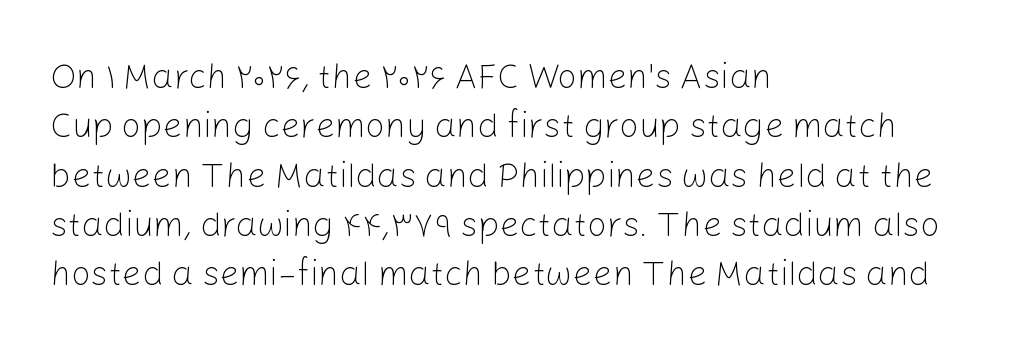
Q: Is the text bold? A: No.
Q: Is the text italic (slanted)? A: No, it is upright.
Q: Is the typeface a serif or a sans-serif typeface? A: Sans-serif.
Q: Is the text underlined? A: No.
Q: How is the paragraph aligned? A: Left-aligned.
Q: Is the spacing between letters normal or unusually wide? A: Normal.
Q: Is the spacing between lines tight, normal or loose? A: Normal.
Q: Width (condensed, normal, or wide)? A: Normal.
Q: Stroke contrast? A: Low.
Q: x-height? A: Medium.
Q: Monospaced? A: No.
